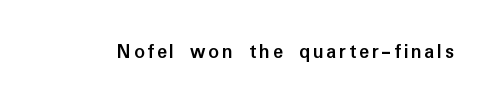
The image shows 21 px bold type, upright; set not underlined.
